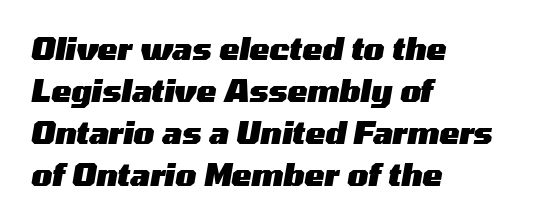
Q: Is the text bold? A: Yes.
Q: Is the text italic (slanted)? A: Yes, it leans right by about 10 degrees.
Q: Is the text underlined? A: No.
Q: How is the paragraph aligned? A: Left-aligned.
Q: Is the spacing between letters normal or unusually wide? A: Normal.
Q: Is the spacing between lines tight, normal or loose? A: Normal.
Q: Width (condensed, normal, or wide)? A: Wide.
Q: Stroke contrast? A: Medium.
Q: x-height? A: Medium.
Q: Monospaced? A: No.
